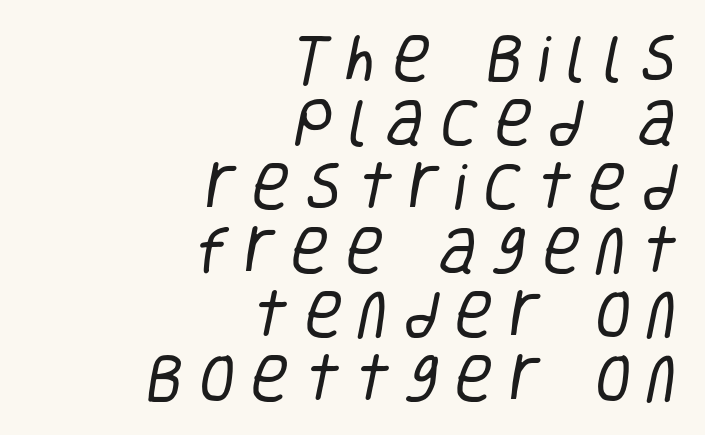
The typeface chosen for these lines omits serifs. Weight class: somewhere from thin through regular. Reading down the block, your eye finds every line finishing at a fixed right position. The strip under each line holds only bare page. Do the characters align in a grid? No, the font is proportional.
